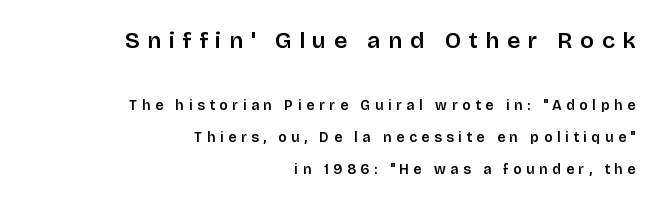
Q: Is the text italic (slanted)? A: No, it is upright.
Q: Is the text underlined? A: No.
Q: How is the paragraph aligned? A: Right-aligned.
Q: Is the spacing between letters normal or unusually wide? A: Unusually wide.
Q: Is the spacing between lines tight, normal or loose? A: Loose.
Q: Which block of text is set in a larger size, the first (top) or the second (bottom)? A: The first (top) one.
